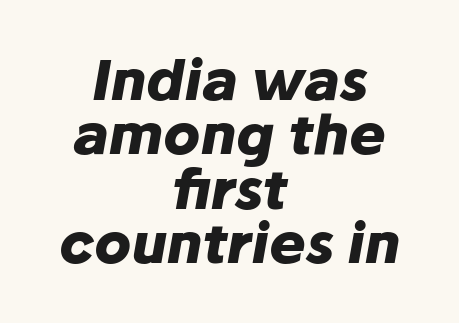
{"italic": "yes", "lean": "right", "slant_degrees": 10, "bold": "yes", "weight": "heavy", "width": "normal", "stroke_contrast": "low", "x_height": "medium", "monospaced": "no", "underline": "no", "align": "center", "line_spacing": "tight", "line_spacing_ratio": 0.99, "letter_spacing": "normal", "letter_spacing_em": 0.0, "glyph_px": 55}
